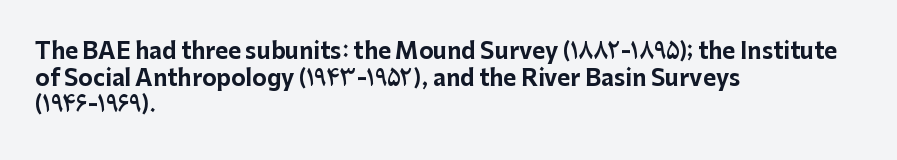
Q: Is the text bold? A: Yes.
Q: Is the text italic (slanted)? A: No, it is upright.
Q: Is the text underlined? A: No.
Q: How is the paragraph aligned? A: Left-aligned.
Q: Is the spacing between letters normal or unusually wide? A: Normal.
